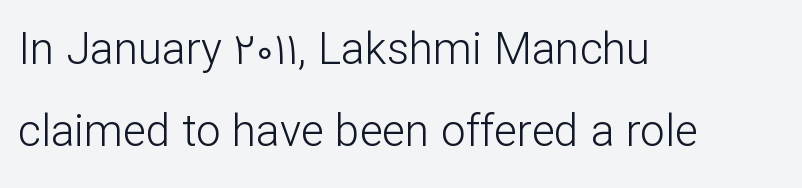
{"serif": "no", "italic": "no", "bold": "no", "weight": "light", "width": "normal", "stroke_contrast": "low", "x_height": "medium", "monospaced": "no", "underline": "no", "align": "left", "line_spacing_ratio": 1.86, "letter_spacing": "normal", "letter_spacing_em": 0.0, "glyph_px": 44}
